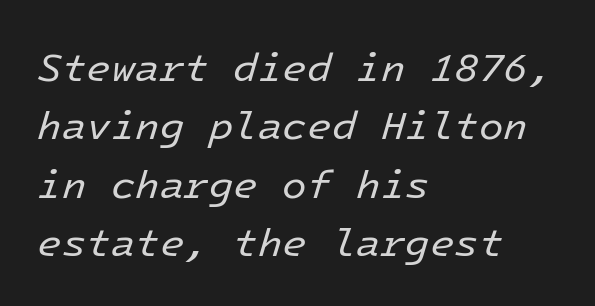
Q: Is the text bold? A: No.
Q: Is the text italic (slanted)? A: Yes, it leans right by about 16 degrees.
Q: Is the text underlined? A: No.
Q: How is the paragraph aligned? A: Left-aligned.
Q: Is the spacing between letters normal or unusually wide? A: Normal.
Q: Is the spacing between lines tight, normal or loose? A: Normal.
Q: Width (condensed, normal, or wide)? A: Normal.
Q: Stroke contrast? A: Low.
Q: x-height? A: Medium.
